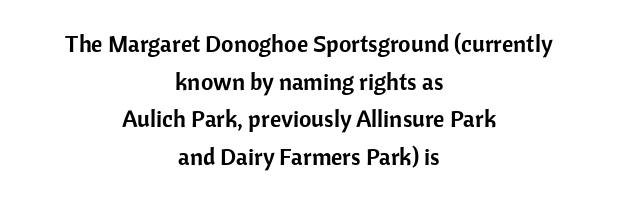
The image shows 24 px text type, upright; set centered, normal line spacing (1.57x), normal letter spacing, not underlined.
